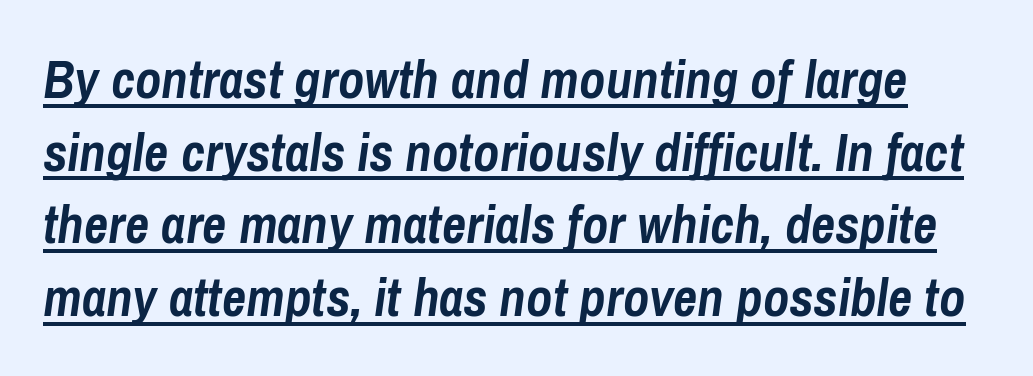
The image shows 53 px semibold, condensed type, italic (leaning right); set normal line spacing (1.37x), normal letter spacing, underlined; low stroke contrast and a medium x-height.
